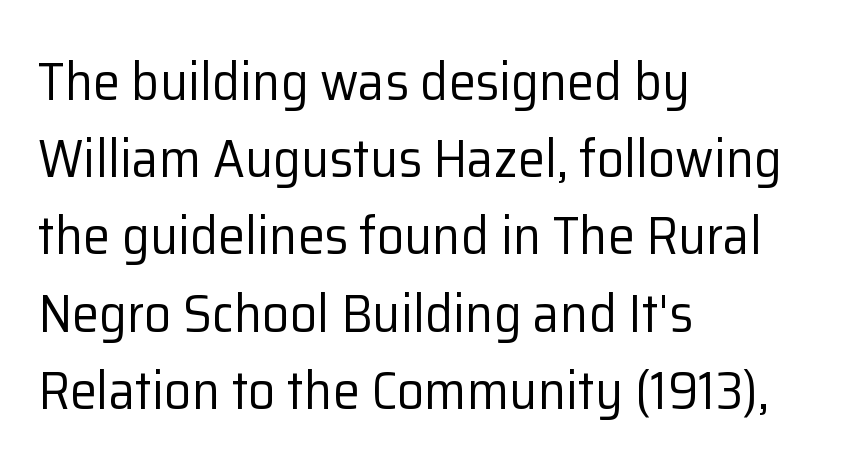
Q: Is the text bold? A: No.
Q: Is the text italic (slanted)? A: No, it is upright.
Q: Is the typeface a serif or a sans-serif typeface? A: Sans-serif.
Q: Is the text underlined? A: No.
Q: How is the paragraph aligned? A: Left-aligned.
Q: Is the spacing between letters normal or unusually wide? A: Normal.
Q: Is the spacing between lines tight, normal or loose? A: Normal.
Q: Width (condensed, normal, or wide)? A: Normal.
Q: Stroke contrast? A: Low.
Q: x-height? A: Medium.
Q: Monospaced? A: No.
